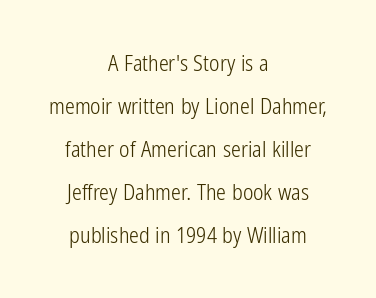
{"italic": "no", "bold": "no", "underline": "no", "align": "center", "line_spacing": "loose", "line_spacing_ratio": 1.96, "letter_spacing": "normal", "letter_spacing_em": 0.0, "glyph_px": 22}
